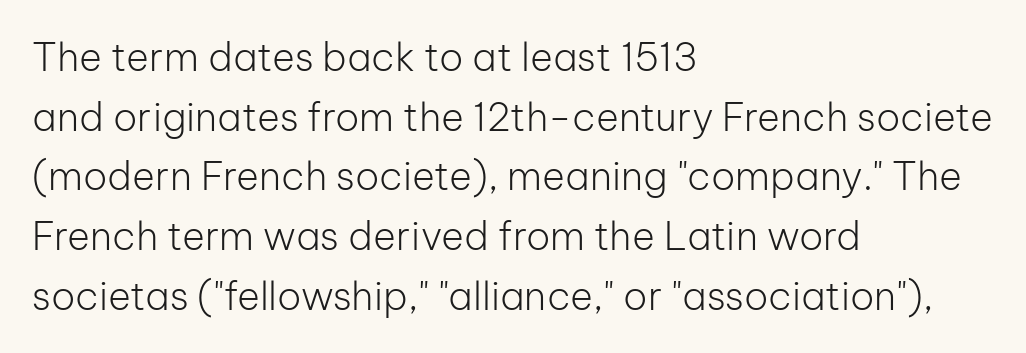
{"serif": "no", "italic": "no", "bold": "no", "weight": "light", "width": "normal", "stroke_contrast": "low", "x_height": "medium", "monospaced": "no", "underline": "no", "align": "left", "line_spacing": "normal", "line_spacing_ratio": 1.53, "letter_spacing": "normal", "letter_spacing_em": 0.0, "glyph_px": 39}
